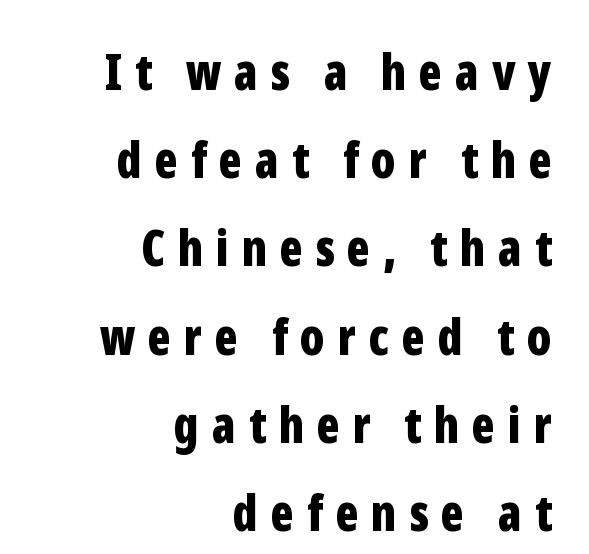
I'd describe the lettering as bold — thick and assertive. Letterform terminals end flat and unadorned throughout the passage. Short and long lines alike share a common ending point at right. Character widths vary here, with narrow letters taking less room than wide ones.
